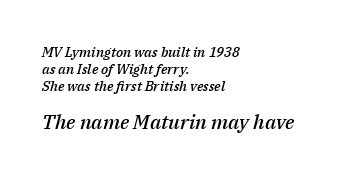
{"italic": "yes", "lean": "right", "slant_degrees": 14, "bold": "semi", "underline": "no", "align": "left", "line_spacing_ratio": 1.2, "letter_spacing": "normal", "letter_spacing_em": 0.0, "larger_block": "second", "size_ratio": 1.43, "glyph_px": 20}
